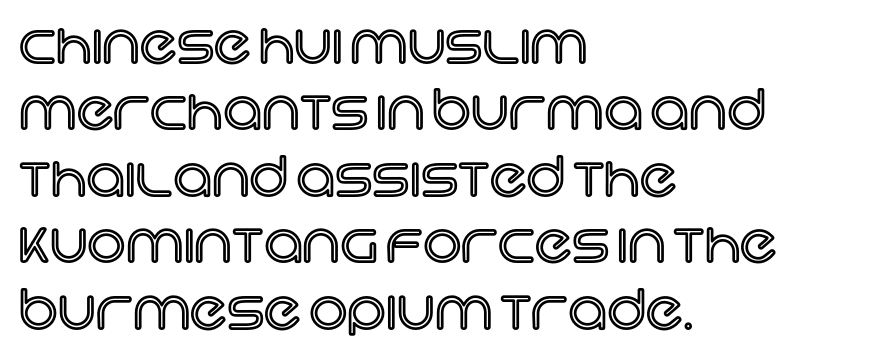
Q: Is the text italic (slanted)? A: No, it is upright.
Q: Is the text underlined? A: No.
Q: How is the paragraph aligned? A: Left-aligned.
Q: Is the spacing between letters normal or unusually wide? A: Normal.
Q: Width (condensed, normal, or wide)? A: Normal.
Q: x-height? A: Large.
Q: Monospaced? A: No.
